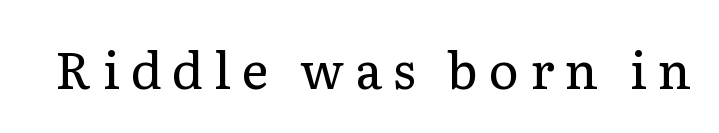
{"serif": "yes", "italic": "no", "bold": "no", "weight": "regular", "width": "normal", "stroke_contrast": "low", "x_height": "medium", "monospaced": "no", "underline": "no", "letter_spacing": "wide", "letter_spacing_em": 0.21, "glyph_px": 51}
